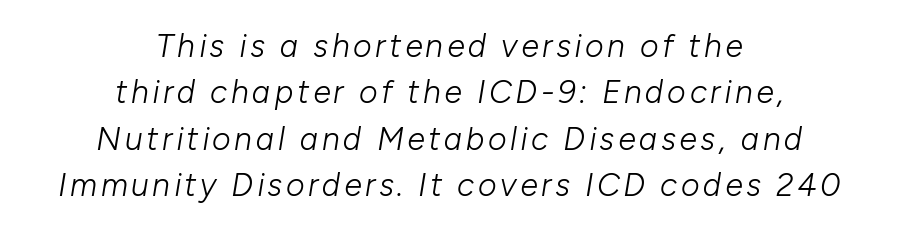
{"italic": "yes", "lean": "right", "slant_degrees": 10, "bold": "no", "weight": "light", "width": "normal", "stroke_contrast": "low", "x_height": "medium", "monospaced": "no", "underline": "no", "align": "center", "line_spacing": "normal", "line_spacing_ratio": 1.45, "glyph_px": 32}
